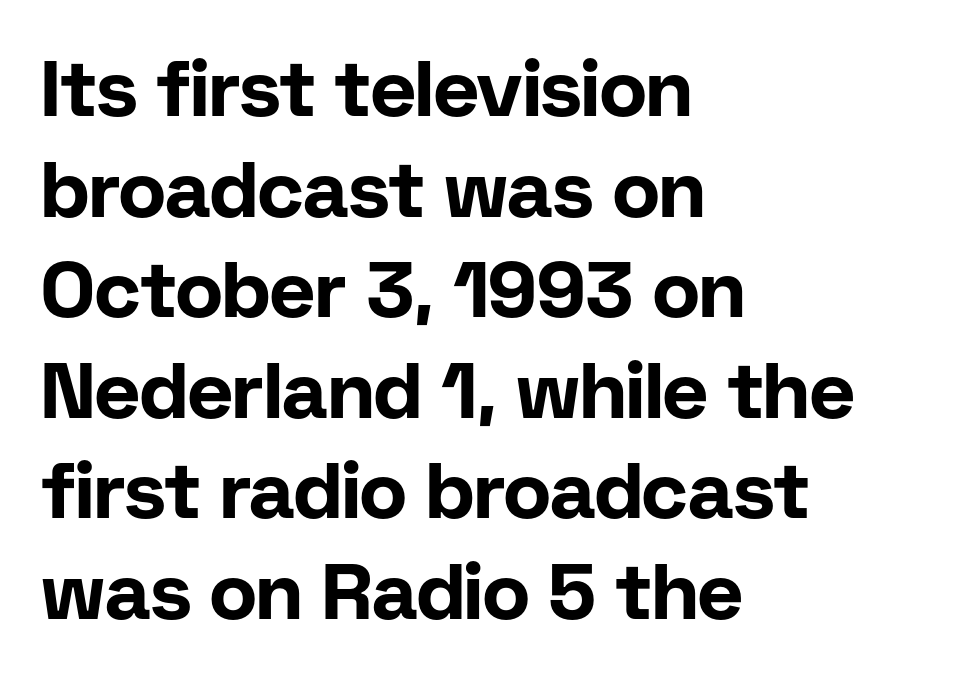
{"serif": "no", "italic": "no", "bold": "yes", "weight": "bold", "width": "normal", "stroke_contrast": "low", "x_height": "medium", "monospaced": "no", "underline": "no", "align": "left", "line_spacing": "normal", "line_spacing_ratio": 1.29, "letter_spacing": "normal", "letter_spacing_em": 0.0, "glyph_px": 78}
